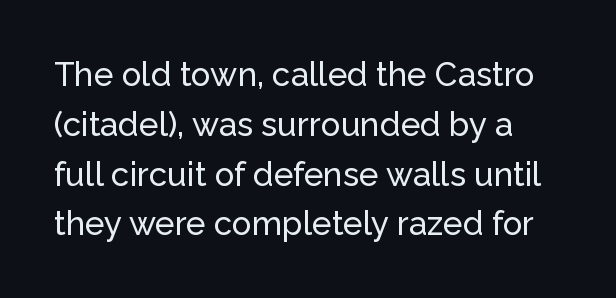
This sample keeps an unexceptional amount of space between lines. The words here are not underlined. Nope, no serifs anywhere on these letters. The line texture is even and compact thanks to regular tracking. These lines are rendered in a variable-pitch font.
